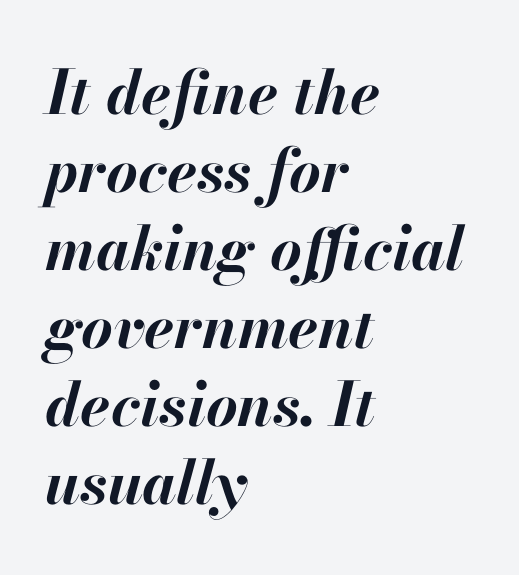
Q: Is the text bold? A: Yes.
Q: Is the text italic (slanted)? A: Yes, it leans right by about 13 degrees.
Q: Is the text underlined? A: No.
Q: How is the paragraph aligned? A: Left-aligned.
Q: Is the spacing between letters normal or unusually wide? A: Normal.
Q: Is the spacing between lines tight, normal or loose? A: Normal.
Q: Width (condensed, normal, or wide)? A: Normal.
Q: Stroke contrast? A: High.
Q: x-height? A: Small.
Q: Monospaced? A: No.
